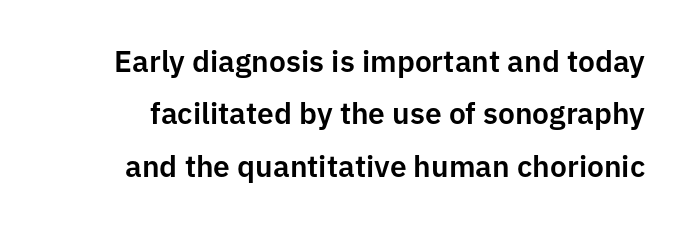
This sample uses a sans-serif face. Between one letter and the next there's only the usual sliver of space. Letters rest on an invisible, unmarked baseline. Note the varied advance widths — an 'i' is clearly narrower than an 'm'. This is roman type, the default non-slanted kind.
